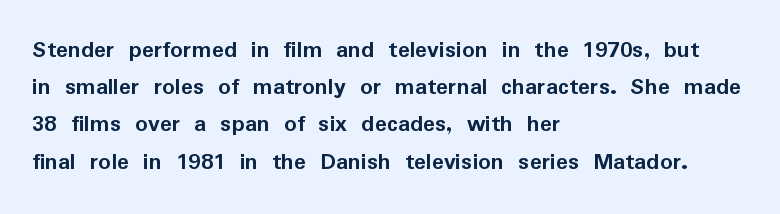
Q: Is the text bold? A: Yes.
Q: Is the text italic (slanted)? A: No, it is upright.
Q: Is the text underlined? A: No.
Q: How is the paragraph aligned? A: Left-aligned.
Q: Is the spacing between letters normal or unusually wide? A: Normal.
Q: Is the spacing between lines tight, normal or loose? A: Normal.
